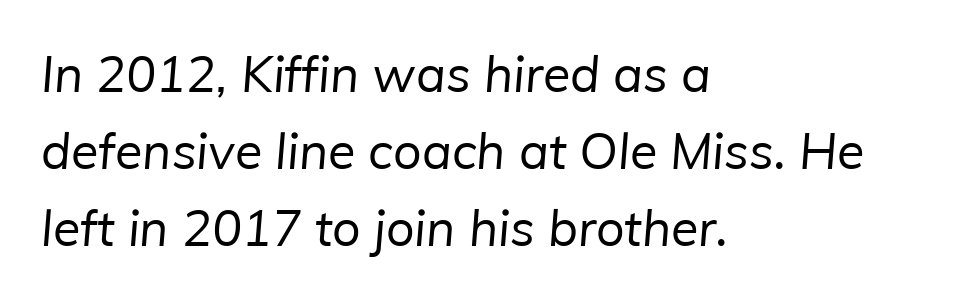
{"serif": "no", "bold": "no", "weight": "regular", "width": "normal", "stroke_contrast": "low", "x_height": "medium", "monospaced": "no", "underline": "no", "align": "left", "line_spacing": "normal", "line_spacing_ratio": 1.54, "letter_spacing": "normal", "letter_spacing_em": 0.0, "glyph_px": 50}
